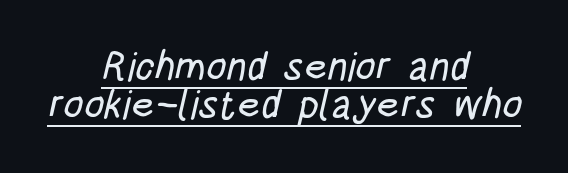
The image shows 40 px condensed sans-serif type; set centered, tight line spacing (0.96x), normal letter spacing, underlined; low stroke contrast and a large x-height.
